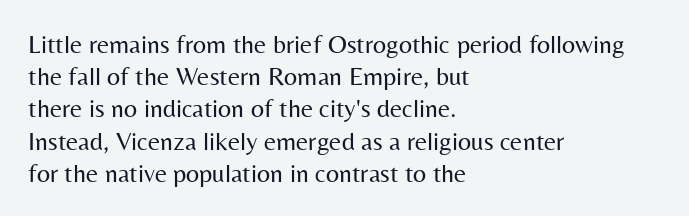
No letter is thick-stroked: the sample isn't bold. The lettering stays uniformly vertical, giving the passage a roman look. This sample uses plain, unmodified letter spacing. These lines stack with their left ends in a neat column. The gap between lines stays unmarked.
